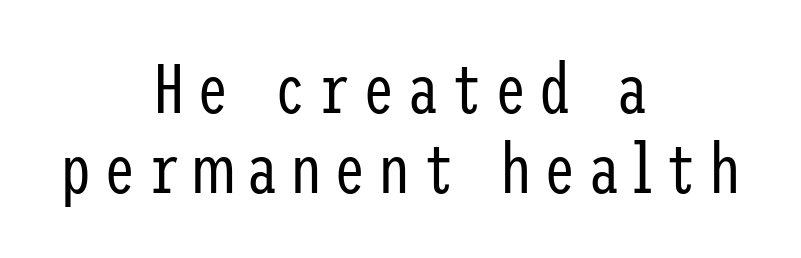
Q: Is the text bold? A: No.
Q: Is the text italic (slanted)? A: No, it is upright.
Q: Is the typeface a serif or a sans-serif typeface? A: Sans-serif.
Q: Is the text underlined? A: No.
Q: How is the paragraph aligned? A: Centered.
Q: Is the spacing between lines tight, normal or loose? A: Tight.
Q: Width (condensed, normal, or wide)? A: Condensed.
Q: Stroke contrast? A: Low.
Q: x-height? A: Medium.
